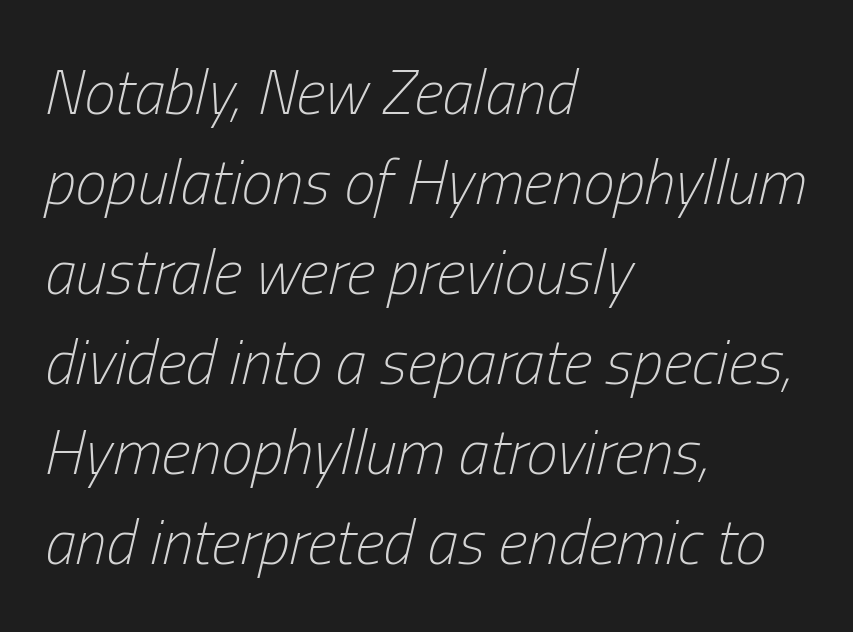
Q: Is the text bold? A: No.
Q: Is the text italic (slanted)? A: Yes, it leans right by about 13 degrees.
Q: Is the text underlined? A: No.
Q: How is the paragraph aligned? A: Left-aligned.
Q: Is the spacing between letters normal or unusually wide? A: Normal.
Q: Is the spacing between lines tight, normal or loose? A: Normal.
Q: Width (condensed, normal, or wide)? A: Condensed.
Q: Stroke contrast? A: Low.
Q: x-height? A: Medium.
Q: Monospaced? A: No.
